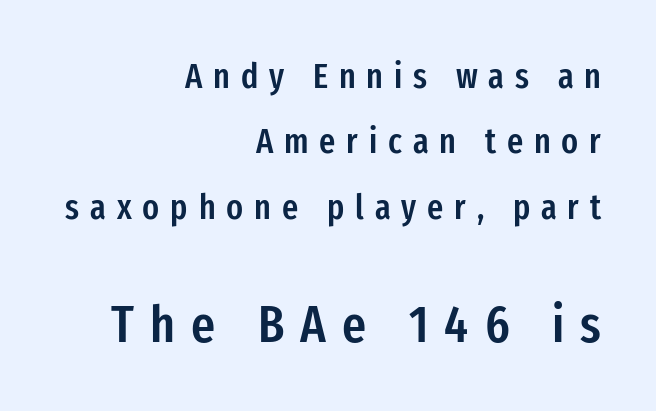
The image shows 52 px semibold, condensed sans-serif type, upright; set right-aligned, line spacing 1.87x, unusually wide letter spacing (+0.31 em), not underlined; the second (bottom) block is 1.49x larger; low stroke contrast and a medium x-height.
